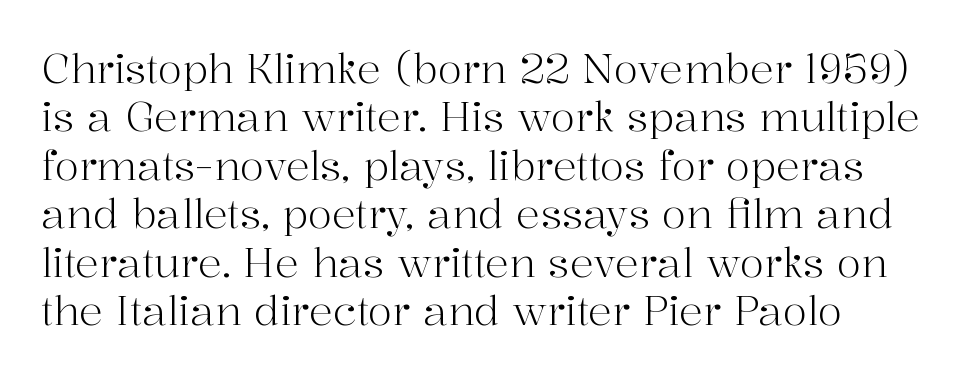
The image shows 40 px light serif type, upright; set left-aligned, line spacing 1.21x, normal letter spacing, not underlined; high stroke contrast and a medium x-height.
